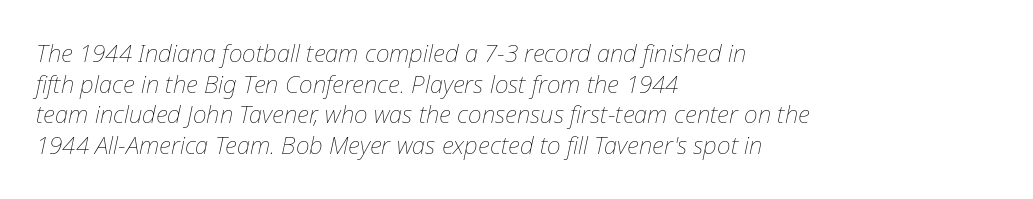
Q: Is the text bold? A: No.
Q: Is the text italic (slanted)? A: Yes, it leans right by about 12 degrees.
Q: Is the text underlined? A: No.
Q: How is the paragraph aligned? A: Left-aligned.
Q: Is the spacing between letters normal or unusually wide? A: Normal.
Q: Is the spacing between lines tight, normal or loose? A: Normal.
